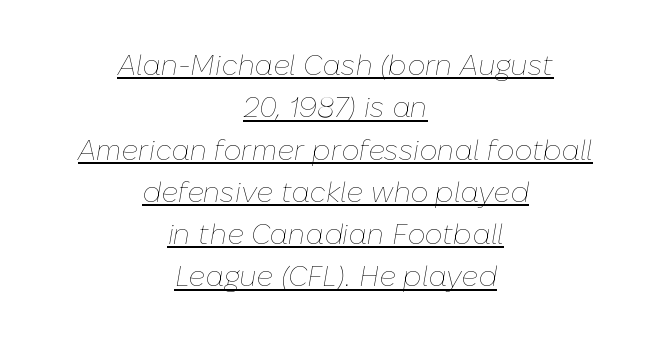
The image shows 28 px thin type, italic (leaning right); set centered, normal line spacing (1.51x), normal letter spacing, underlined; low stroke contrast and a medium x-height.
